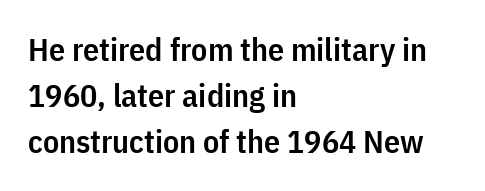
The image shows 32 px semibold, condensed sans-serif type, upright; set left-aligned, normal line spacing (1.44x), normal letter spacing, not underlined; low stroke contrast and a medium x-height.
